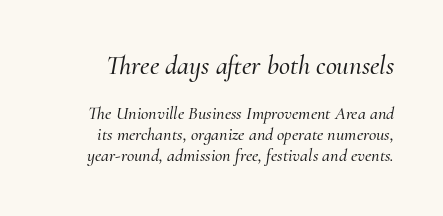
The image shows 27 px text type, italic (leaning right); set line spacing 1.16x, normal letter spacing, not underlined; the first (top) block is 1.5x larger.
